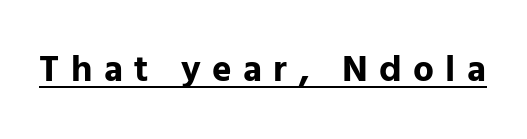
{"serif": "no", "italic": "no", "bold": "yes", "weight": "bold", "width": "normal", "stroke_contrast": "low", "x_height": "medium", "monospaced": "no", "underline": "yes", "letter_spacing": "wide", "letter_spacing_em": 0.31, "glyph_px": 37}
